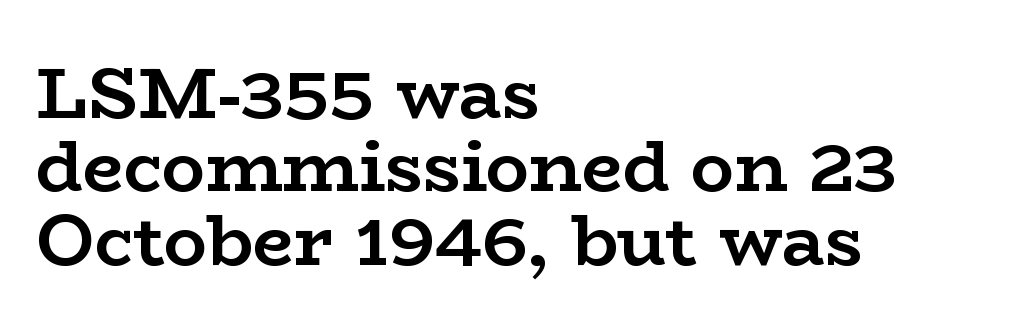
Each new line begins almost immediately beneath the previous one. Type without underlining. In terms of letterspacing, this is plain default setting. Character widths vary here, with narrow letters taking less room than wide ones.
